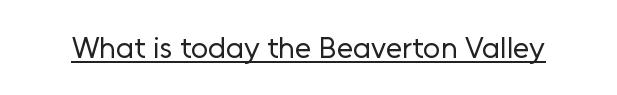
Posture: upright roman. In terms of letterspacing, this is plain default setting. No feet cap the strokes, marking this as sans-serif type. A baseline rule has been typeset under these characters.
